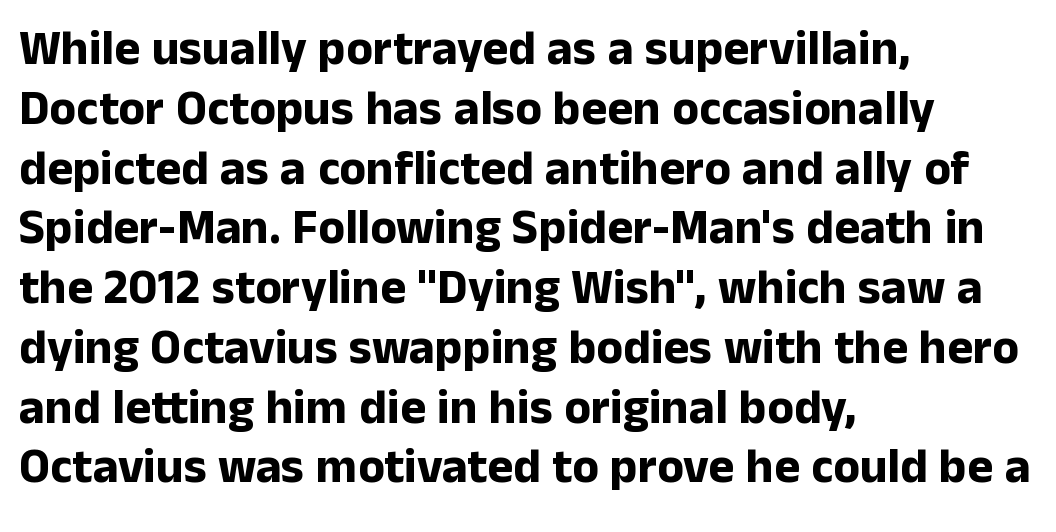
Serif or sans? Sans — the stroke terminals are bare. Honestly, there is no underline to notice here at all. Inter-character spacing is left at the font's built-in metrics. The passage is arranged the way most books set body copy — flush left. Vertical strokes here are truly vertical.
